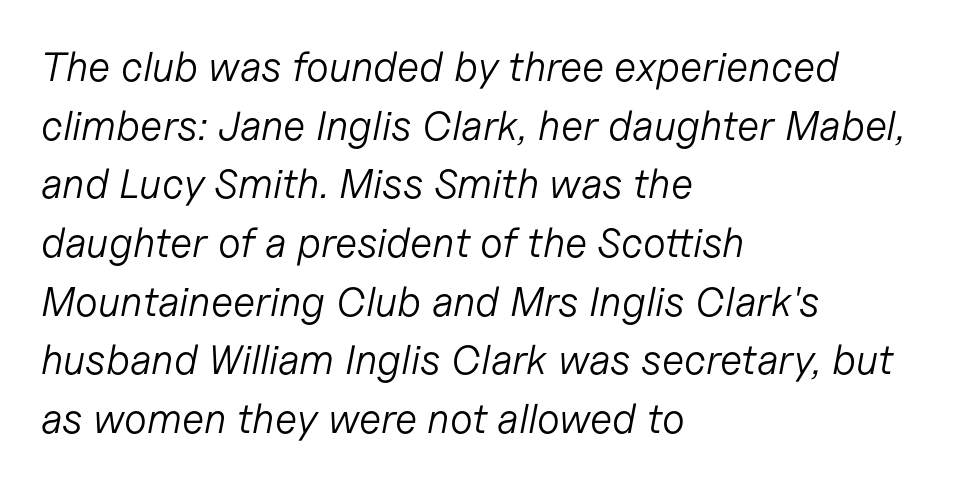
{"italic": "yes", "lean": "right", "slant_degrees": 11, "bold": "no", "weight": "light", "width": "normal", "stroke_contrast": "low", "x_height": "medium", "monospaced": "no", "underline": "no", "align": "left", "line_spacing": "normal", "line_spacing_ratio": 1.43, "letter_spacing": "normal", "letter_spacing_em": 0.0, "glyph_px": 41}
